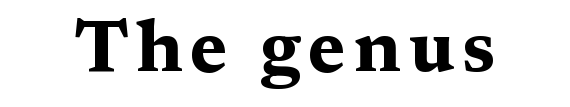
Q: Is the text bold? A: Yes.
Q: Is the text italic (slanted)? A: No, it is upright.
Q: Is the typeface a serif or a sans-serif typeface? A: Serif.
Q: Is the text underlined? A: No.
Q: Width (condensed, normal, or wide)? A: Wide.
Q: Stroke contrast? A: Medium.
Q: x-height? A: Medium.
Q: Monospaced? A: No.
